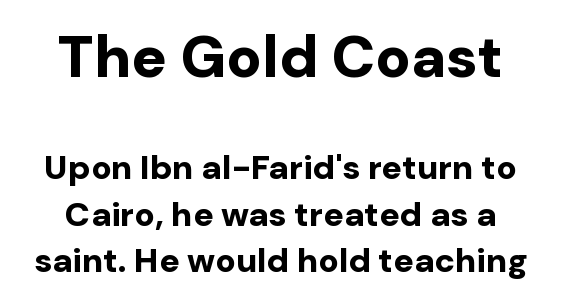
Do the characters align in a grid? No, the font is proportional. These lines are centered, leaving both edges ragged. Only glyphs here, with clear space below each row. One glance says typical: line gaps are just what's usual.
